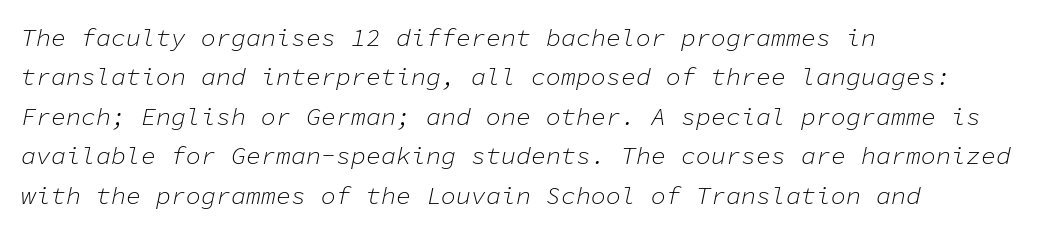
The image shows 25 px text type, italic (leaning right); set left-aligned, normal line spacing (1.58x), normal letter spacing, not underlined.
